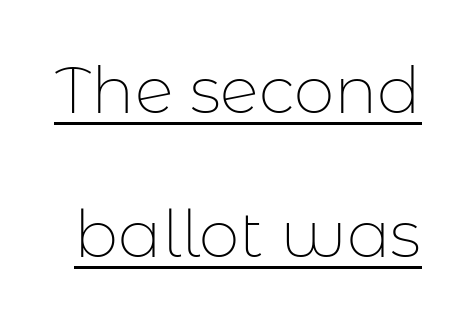
Q: Is the text bold? A: No.
Q: Is the text italic (slanted)? A: No, it is upright.
Q: Is the typeface a serif or a sans-serif typeface? A: Sans-serif.
Q: Is the text underlined? A: Yes.
Q: Is the spacing between letters normal or unusually wide? A: Normal.
Q: Is the spacing between lines tight, normal or loose? A: Loose.
Q: Width (condensed, normal, or wide)? A: Normal.
Q: Stroke contrast? A: Low.
Q: x-height? A: Medium.
Q: Monospaced? A: No.
